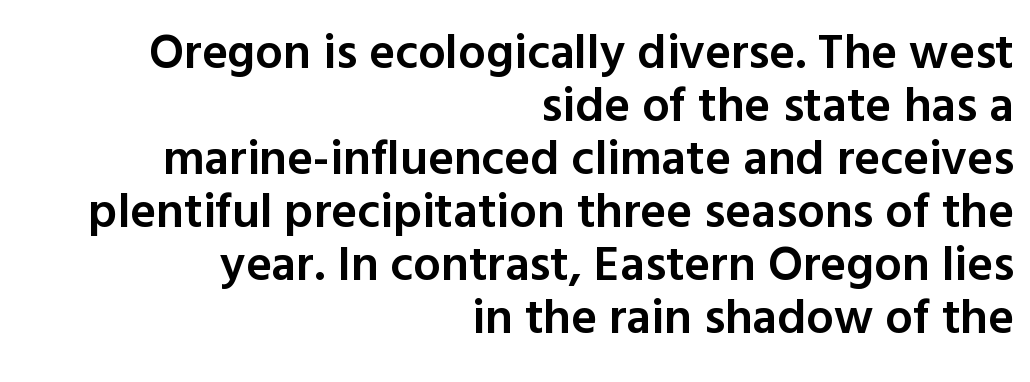
Q: Is the text bold? A: Semi-bold.
Q: Is the text italic (slanted)? A: No, it is upright.
Q: Is the typeface a serif or a sans-serif typeface? A: Sans-serif.
Q: Is the text underlined? A: No.
Q: How is the paragraph aligned? A: Right-aligned.
Q: Is the spacing between letters normal or unusually wide? A: Normal.
Q: Is the spacing between lines tight, normal or loose? A: Tight.
Q: Width (condensed, normal, or wide)? A: Normal.
Q: x-height? A: Medium.
Q: Monospaced? A: No.
